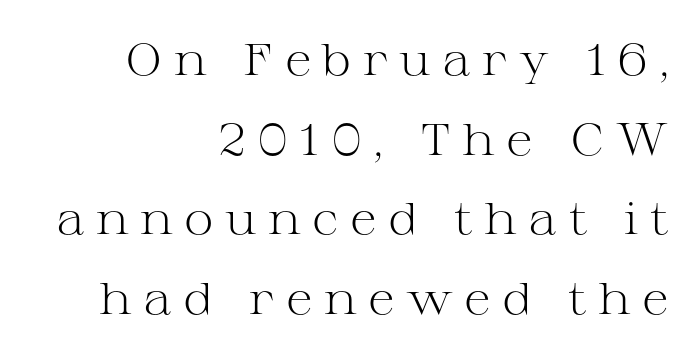
Q: Is the text bold? A: No.
Q: Is the text italic (slanted)? A: No, it is upright.
Q: Is the typeface a serif or a sans-serif typeface? A: Serif.
Q: Is the text underlined? A: No.
Q: How is the paragraph aligned? A: Right-aligned.
Q: Is the spacing between letters normal or unusually wide? A: Unusually wide.
Q: Width (condensed, normal, or wide)? A: Wide.
Q: Stroke contrast? A: Medium.
Q: x-height? A: Medium.
Q: Monospaced? A: No.
